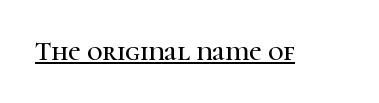
Q: Is the text italic (slanted)? A: No, it is upright.
Q: Is the text underlined? A: Yes.
Q: Is the spacing between letters normal or unusually wide? A: Normal.
